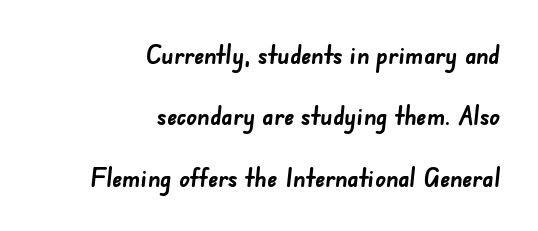
Q: Is the text bold? A: Yes.
Q: Is the text underlined? A: No.
Q: How is the paragraph aligned? A: Right-aligned.
Q: Is the spacing between letters normal or unusually wide? A: Normal.
Q: Is the spacing between lines tight, normal or loose? A: Loose.
